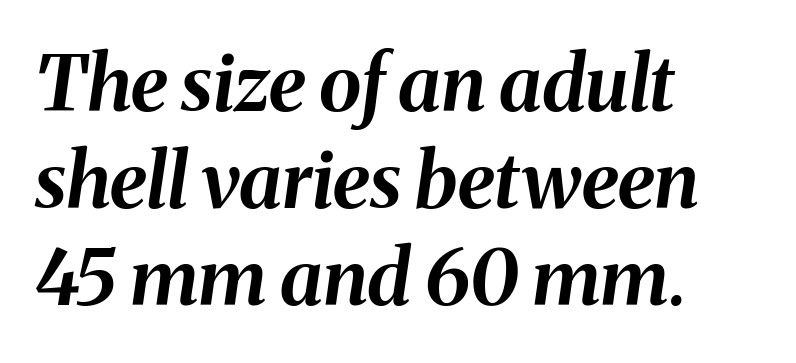
All the whitespace from short lines collects on the right. Caption: bold face, heavy strokes. The lettering tilts uniformly, giving the passage an italic look. The lines sit at an ordinary, default distance from one another. The tracking reads as untouched default to a designer's eye.
